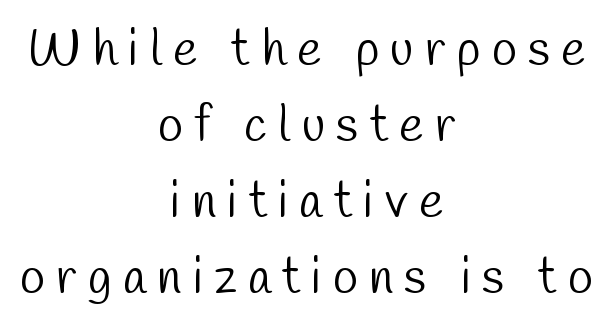
Q: Is the text bold? A: No.
Q: Is the typeface a serif or a sans-serif typeface? A: Sans-serif.
Q: Is the text underlined? A: No.
Q: How is the paragraph aligned? A: Centered.
Q: Is the spacing between letters normal or unusually wide? A: Unusually wide.
Q: Is the spacing between lines tight, normal or loose? A: Normal.
Q: Width (condensed, normal, or wide)? A: Condensed.
Q: Stroke contrast? A: Low.
Q: x-height? A: Medium.
Q: Monospaced? A: No.
